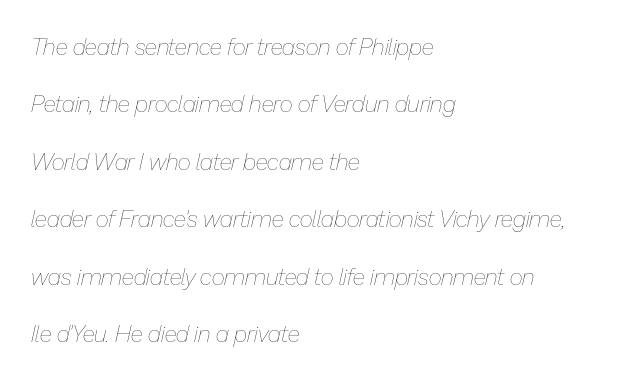
The paragraph shown leans on its left margin. The axis of the letterforms is tilted away from vertical. No heavy texture on the line: the type isn't bold. Interline gaps are noticeably wide in this sample. A typesetter would call this zero additional tracking. A clean baseline with only descenders dipping below it.
